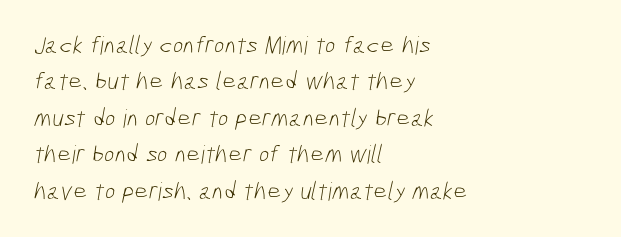
The paragraph has a hard left edge and a soft right edge. In terms of leading, this rendering sits right in the middle. Nobody drew a line under any word here. This rendering leaves character spacing at its baseline value. The typesetting does not lean heavy: it is not bold.
